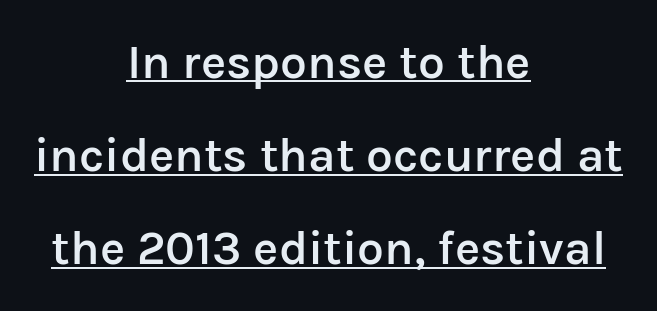
The image shows 48 px semibold sans-serif type, upright; set centered, loose line spacing (1.94x), normal letter spacing, underlined; low stroke contrast and a medium x-height.
